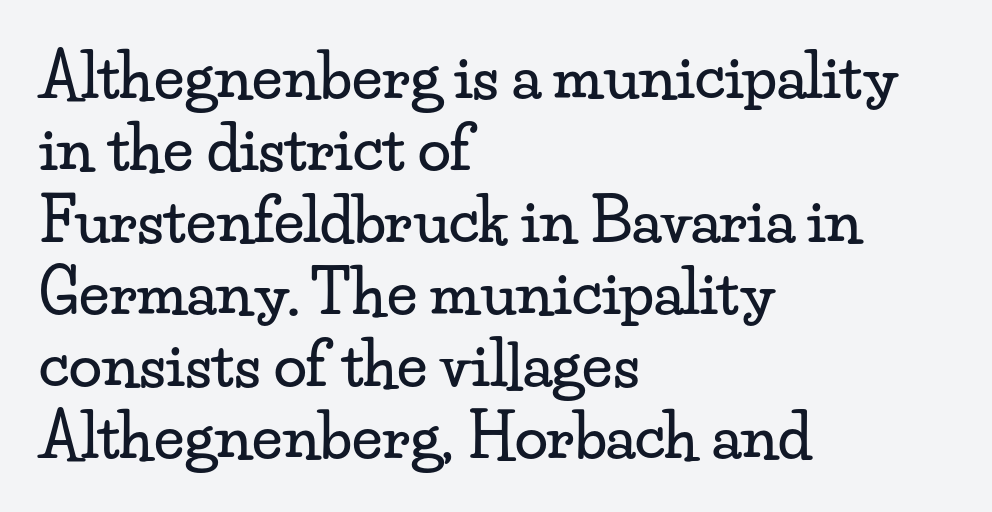
The image shows 60 px wide serif type, upright; set left-aligned, line spacing 1.2x, normal letter spacing, not underlined; low stroke contrast and a small x-height.
